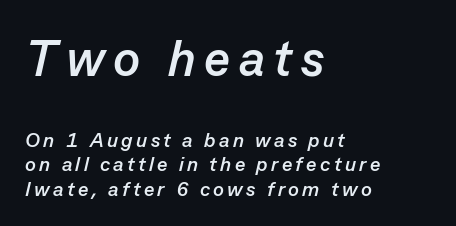
Q: Is the text bold? A: Yes.
Q: Is the text italic (slanted)? A: Yes, it leans right by about 13 degrees.
Q: Is the text underlined? A: No.
Q: How is the paragraph aligned? A: Left-aligned.
Q: Which block of text is set in a larger size, the first (top) or the second (bottom)? A: The first (top) one.
Q: Width (condensed, normal, or wide)? A: Normal.
Q: Stroke contrast? A: Low.
Q: x-height? A: Medium.
Q: Monospaced? A: No.
